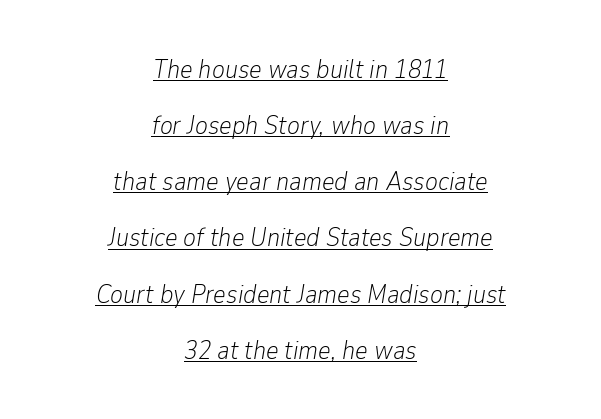
Q: Is the text bold? A: No.
Q: Is the text italic (slanted)? A: Yes, it leans right by about 9 degrees.
Q: Is the text underlined? A: Yes.
Q: How is the paragraph aligned? A: Centered.
Q: Is the spacing between letters normal or unusually wide? A: Normal.
Q: Is the spacing between lines tight, normal or loose? A: Loose.
